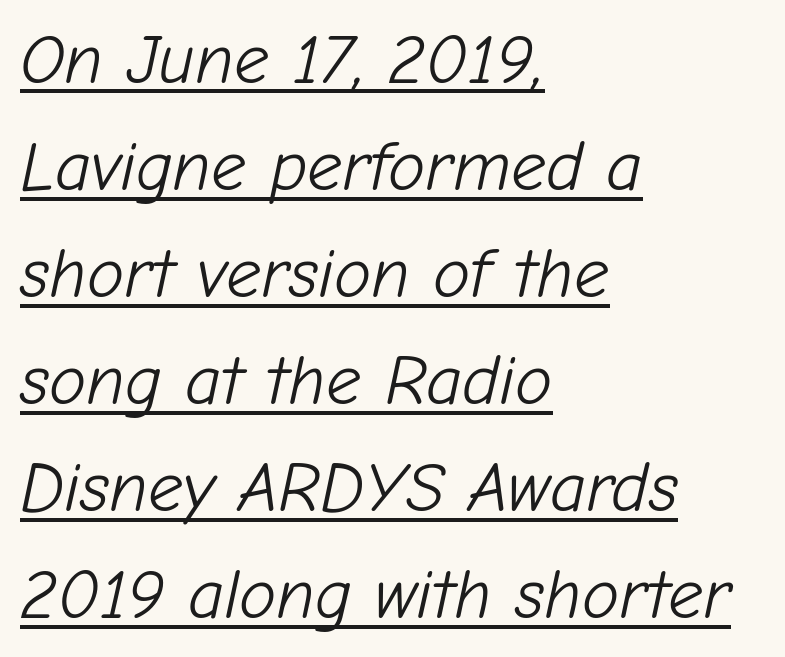
The image shows 70 px light type, italic (leaning right); set left-aligned, normal line spacing (1.53x), normal letter spacing, underlined; low stroke contrast and a medium x-height.
